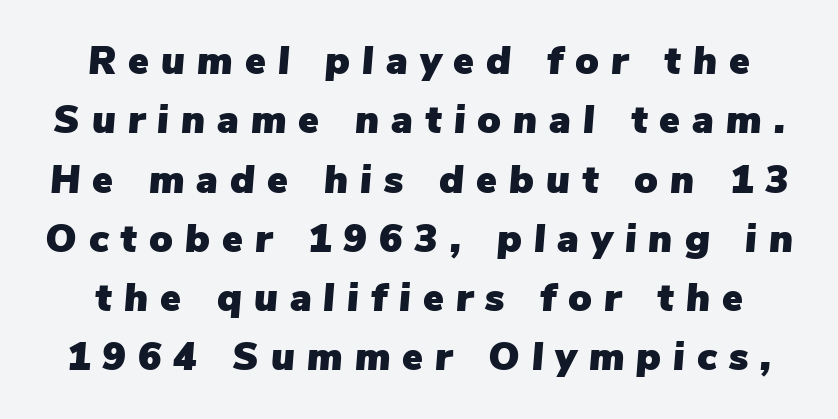
{"italic": "yes", "lean": "right", "slant_degrees": 5, "width": "normal", "stroke_contrast": "low", "x_height": "medium", "monospaced": "no", "underline": "no", "line_spacing": "normal", "line_spacing_ratio": 1.52, "letter_spacing": "wide", "letter_spacing_em": 0.31, "glyph_px": 39}
